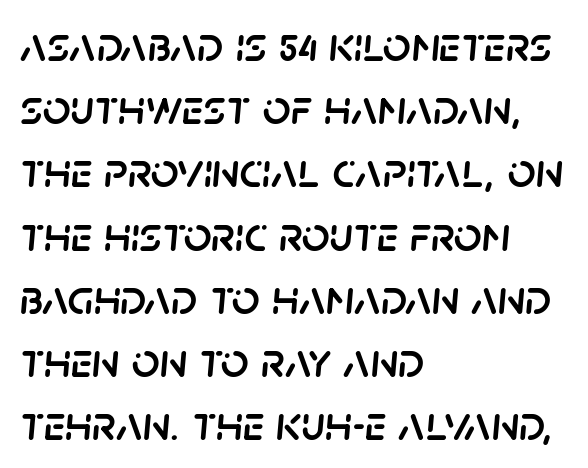
The image shows 49 px text type, italic (leaning right); set left-aligned, normal line spacing (1.29x), normal letter spacing, not underlined; low stroke contrast and a large x-height.
